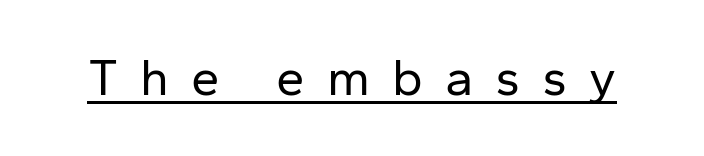
Q: Is the text bold? A: No.
Q: Is the text italic (slanted)? A: No, it is upright.
Q: Is the typeface a serif or a sans-serif typeface? A: Sans-serif.
Q: Is the text underlined? A: Yes.
Q: Is the spacing between letters normal or unusually wide? A: Unusually wide.
Q: Width (condensed, normal, or wide)? A: Normal.
Q: Stroke contrast? A: Low.
Q: x-height? A: Medium.
Q: Monospaced? A: No.
